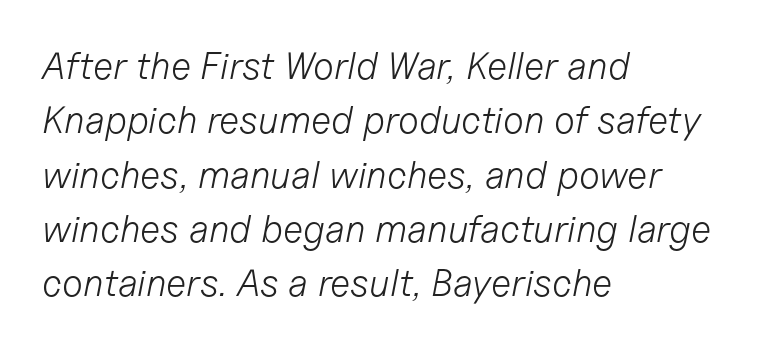
{"italic": "yes", "lean": "right", "slant_degrees": 11, "bold": "no", "weight": "light", "width": "normal", "stroke_contrast": "low", "x_height": "medium", "monospaced": "no", "underline": "no", "align": "left", "line_spacing": "normal", "line_spacing_ratio": 1.43, "letter_spacing": "normal", "letter_spacing_em": 0.0, "glyph_px": 38}
